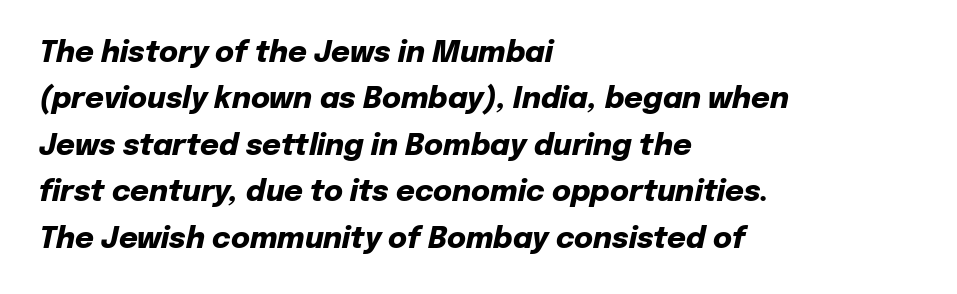
Caption: multi-line text, flush left, ragged right. Glyph-to-glyph distance matches everyday printed text. Note the varied advance widths — an 'i' is clearly narrower than an 'm'. The face used here has a pronounced slope to its letters.
